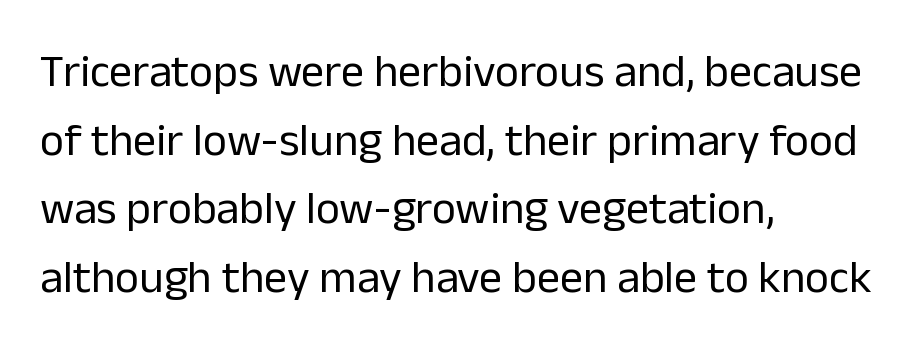
Q: Is the text bold? A: No.
Q: Is the text italic (slanted)? A: No, it is upright.
Q: Is the typeface a serif or a sans-serif typeface? A: Sans-serif.
Q: Is the text underlined? A: No.
Q: How is the paragraph aligned? A: Left-aligned.
Q: Is the spacing between letters normal or unusually wide? A: Normal.
Q: Is the spacing between lines tight, normal or loose? A: Normal.
Q: Width (condensed, normal, or wide)? A: Normal.
Q: Stroke contrast? A: Low.
Q: x-height? A: Medium.
Q: Monospaced? A: No.
